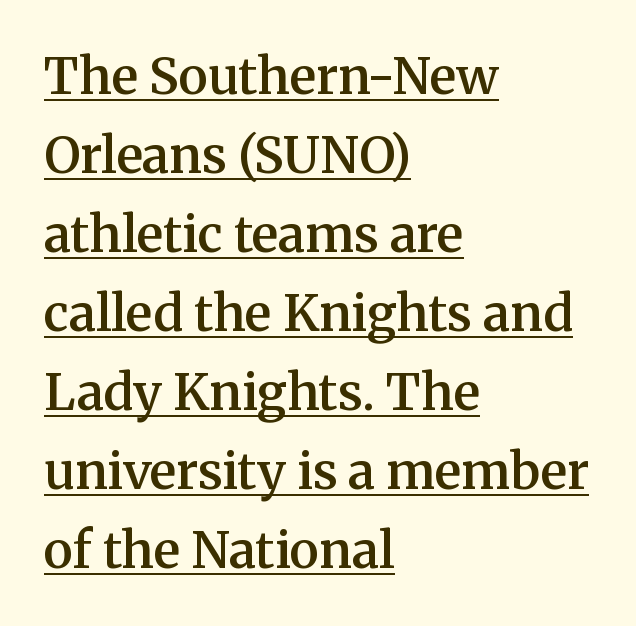
{"serif": "yes", "italic": "no", "bold": "semi", "weight": "semibold", "width": "normal", "stroke_contrast": "medium", "x_height": "medium", "monospaced": "no", "underline": "yes", "align": "left", "line_spacing": "normal", "line_spacing_ratio": 1.58, "letter_spacing": "normal", "letter_spacing_em": 0.0, "glyph_px": 50}
